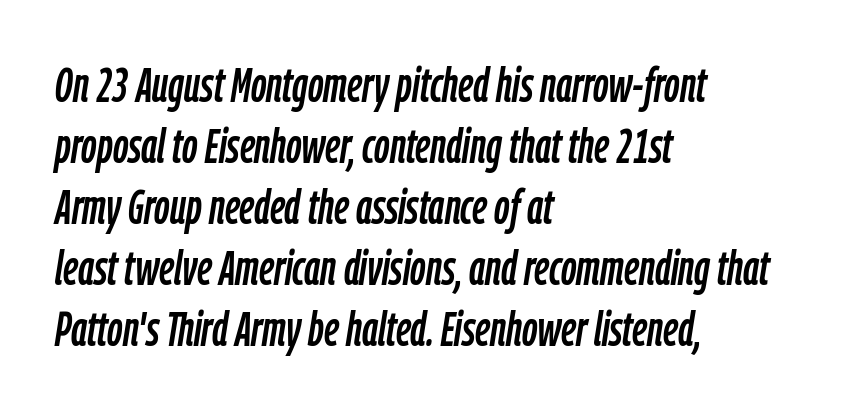
{"italic": "yes", "lean": "right", "slant_degrees": 9, "width": "condensed", "stroke_contrast": "low", "x_height": "medium", "monospaced": "no", "underline": "no", "align": "left", "line_spacing": "normal", "line_spacing_ratio": 1.27, "letter_spacing": "normal", "letter_spacing_em": 0.0, "glyph_px": 48}
